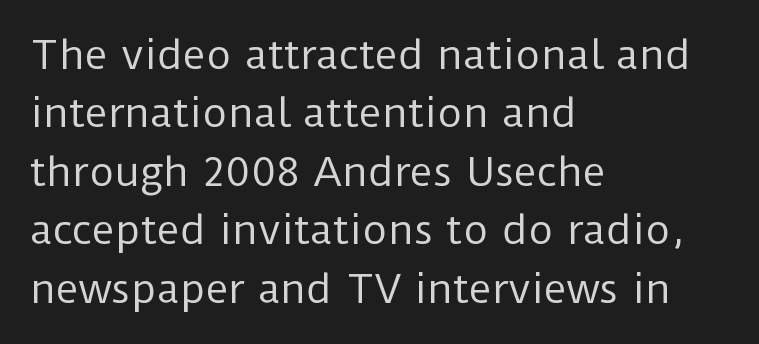
Q: Is the text bold? A: No.
Q: Is the text italic (slanted)? A: No, it is upright.
Q: Is the typeface a serif or a sans-serif typeface? A: Sans-serif.
Q: Is the text underlined? A: No.
Q: How is the paragraph aligned? A: Left-aligned.
Q: Is the spacing between letters normal or unusually wide? A: Normal.
Q: Is the spacing between lines tight, normal or loose? A: Normal.
Q: Width (condensed, normal, or wide)? A: Normal.
Q: Stroke contrast? A: Low.
Q: x-height? A: Medium.
Q: Monospaced? A: No.
